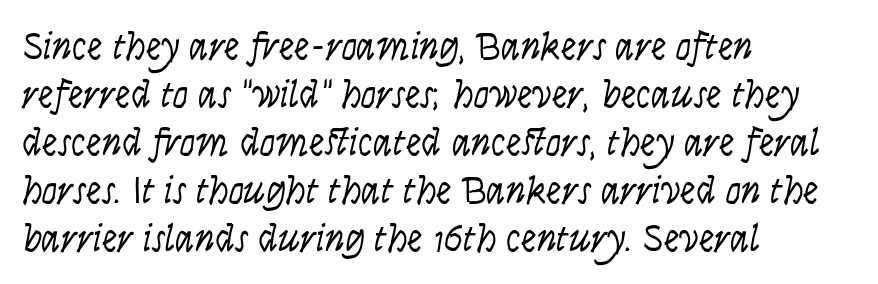
Q: Is the text bold? A: No.
Q: Is the text italic (slanted)? A: Yes.
Q: Is the typeface a serif or a sans-serif typeface? A: Sans-serif.
Q: Is the text underlined? A: No.
Q: How is the paragraph aligned? A: Left-aligned.
Q: Is the spacing between letters normal or unusually wide? A: Normal.
Q: Width (condensed, normal, or wide)? A: Condensed.
Q: Stroke contrast? A: Low.
Q: x-height? A: Large.
Q: Monospaced? A: No.
